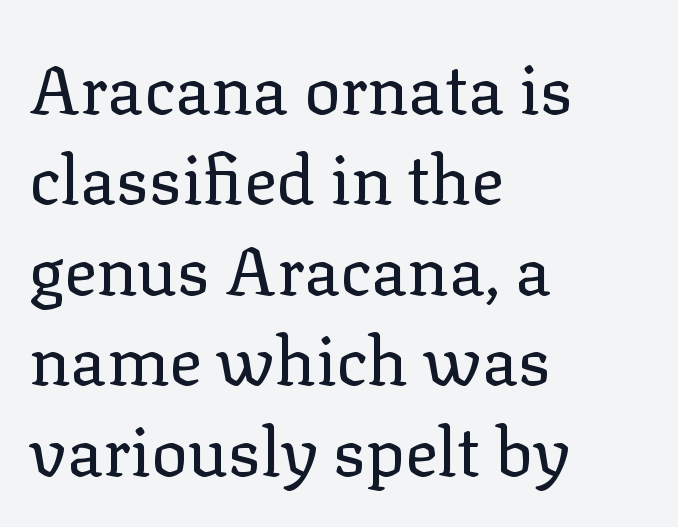
{"serif": "yes", "italic": "no", "bold": "no", "weight": "regular", "width": "normal", "stroke_contrast": "low", "x_height": "medium", "monospaced": "no", "underline": "no", "align": "left", "line_spacing": "normal", "line_spacing_ratio": 1.33, "letter_spacing": "normal", "letter_spacing_em": 0.0, "glyph_px": 68}
